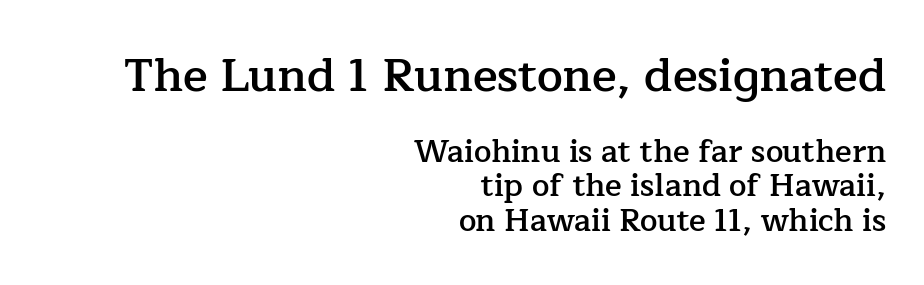
Q: Is the text bold? A: Semi-bold.
Q: Is the text italic (slanted)? A: No, it is upright.
Q: Is the typeface a serif or a sans-serif typeface? A: Serif.
Q: Is the text underlined? A: No.
Q: How is the paragraph aligned? A: Right-aligned.
Q: Is the spacing between letters normal or unusually wide? A: Normal.
Q: Is the spacing between lines tight, normal or loose? A: Tight.
Q: Which block of text is set in a larger size, the first (top) or the second (bottom)? A: The first (top) one.
Q: Width (condensed, normal, or wide)? A: Normal.
Q: Stroke contrast? A: Low.
Q: x-height? A: Medium.
Q: Monospaced? A: No.
